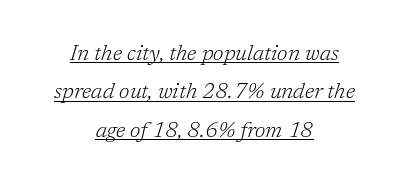
Weight: in the light-to-regular range. The text block is weighted toward neither margin, spreading evenly from the middle. The rendered words wear a rule along their underside. The axis of the letterforms is tilted away from vertical. Observe the ordinary spacing: letters are neighbours, not strangers.
